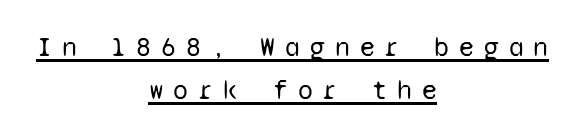
Q: Is the text bold? A: No.
Q: Is the text italic (slanted)? A: No, it is upright.
Q: Is the text underlined? A: Yes.
Q: How is the paragraph aligned? A: Centered.
Q: Is the spacing between letters normal or unusually wide? A: Unusually wide.
Q: Is the spacing between lines tight, normal or loose? A: Normal.
